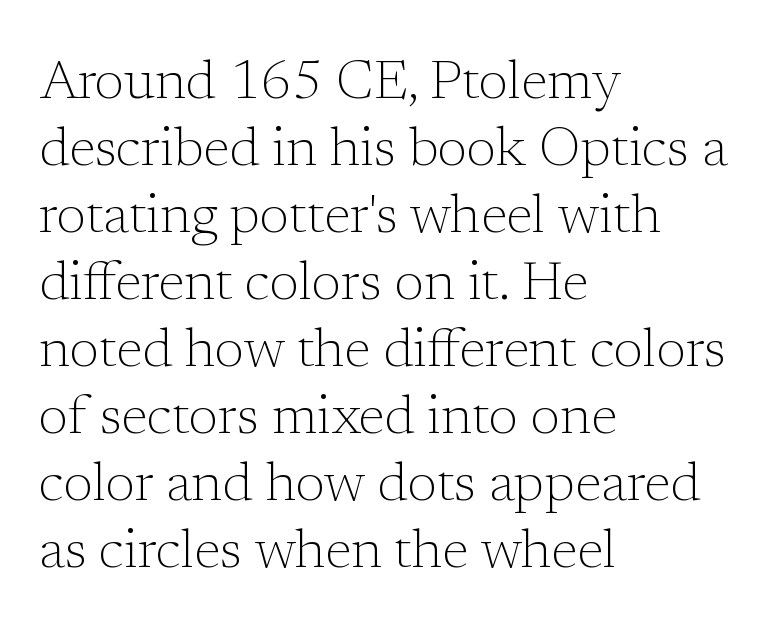
{"serif": "yes", "italic": "no", "bold": "no", "weight": "light", "width": "normal", "stroke_contrast": "low", "x_height": "medium", "monospaced": "no", "underline": "no", "align": "left", "line_spacing_ratio": 1.24, "letter_spacing": "normal", "letter_spacing_em": 0.0, "glyph_px": 54}
